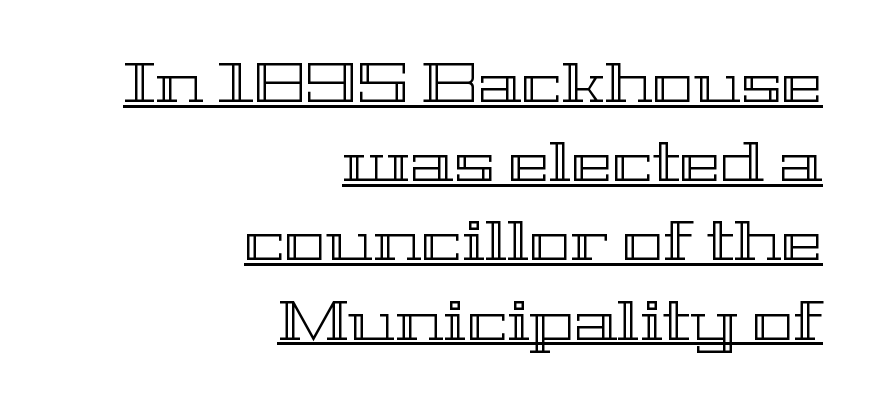
{"italic": "no", "width": "wide", "x_height": "medium", "monospaced": "no", "underline": "yes", "align": "right", "line_spacing": "normal", "line_spacing_ratio": 1.44, "letter_spacing": "normal", "letter_spacing_em": 0.0, "glyph_px": 55}
